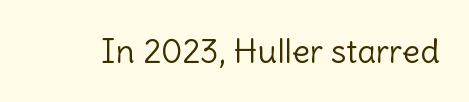
The font's upright variant was chosen for this text. I'd call this a sans setting — the letters go barefoot. Think of a printed novel: that variable character pitch is what you see here. In terms of letterspacing, this is plain default setting.
